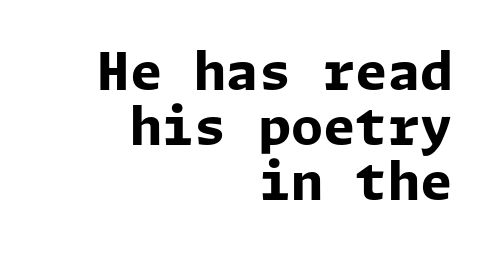
{"serif": "no", "italic": "no", "bold": "yes", "weight": "bold", "width": "normal", "stroke_contrast": "low", "x_height": "medium", "underline": "no", "align": "right", "line_spacing": "tight", "line_spacing_ratio": 1.06, "letter_spacing": "normal", "letter_spacing_em": 0.0, "glyph_px": 52}
